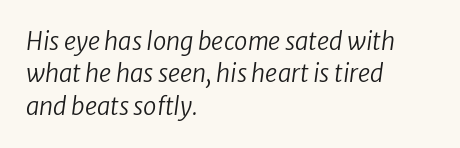
Q: Is the text bold? A: No.
Q: Is the text underlined? A: No.
Q: How is the paragraph aligned? A: Left-aligned.
Q: Is the spacing between letters normal or unusually wide? A: Normal.
Q: Is the spacing between lines tight, normal or loose? A: Normal.
